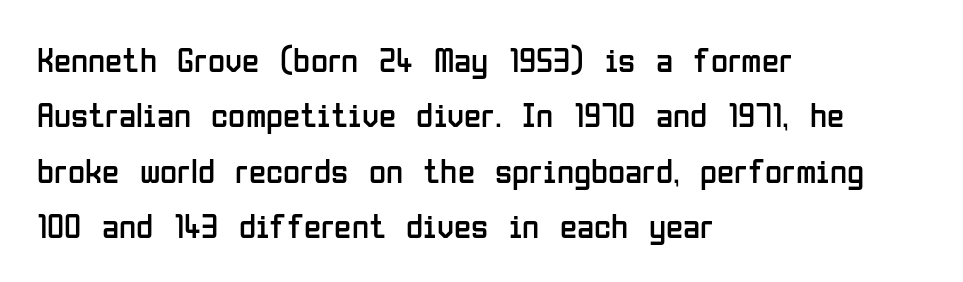
The space beneath each line is pristine and unruled. Posture: vertical. Spacing between characters is what you'd get straight out of the box. A light-to-regular cut is what we see here. Stroke terminals: plain, sans-serif.
